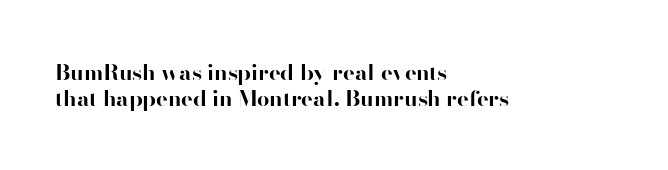
Q: Is the text bold? A: Yes.
Q: Is the text italic (slanted)? A: No, it is upright.
Q: Is the text underlined? A: No.
Q: How is the paragraph aligned? A: Left-aligned.
Q: Is the spacing between letters normal or unusually wide? A: Normal.
